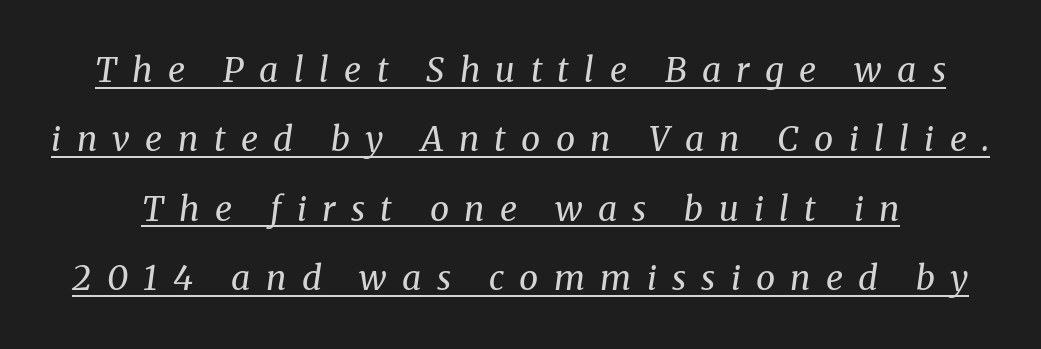
The image shows 34 px regular-weight serif type, italic (leaning right); set loose line spacing (2.04x), unusually wide letter spacing (+0.45 em), underlined; medium stroke contrast and a medium x-height.
